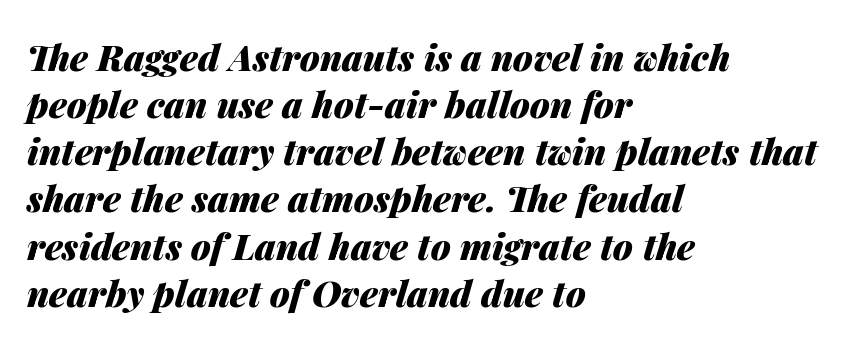
The image shows 36 px heavy type, italic (leaning right); set left-aligned, normal line spacing (1.31x), normal letter spacing, not underlined; medium stroke contrast and a medium x-height.
